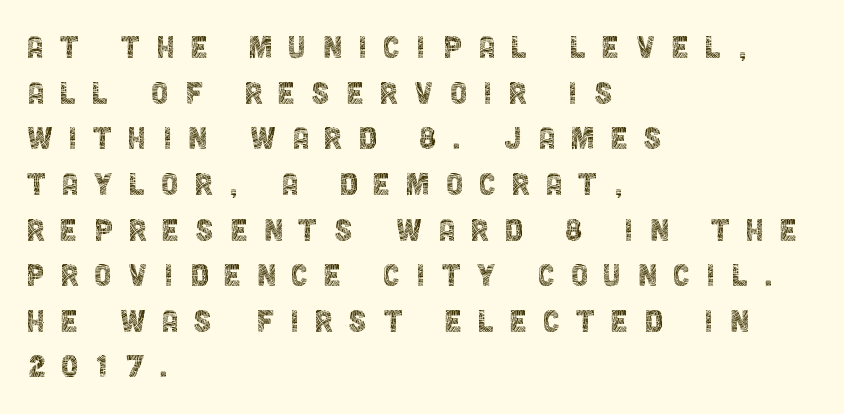
These glyphs show unthickened strokes, regular width or finer. Loose tracking; the words dissolve into strings of separated letters. Nope, not italic — everything's standing straight. Each letter's strokes conclude bluntly, with no projecting serifs.
